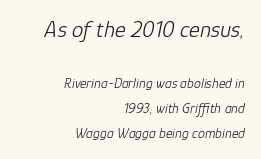
The image shows 23 px text type, italic (leaning right); set right-aligned, line spacing 1.78x, normal letter spacing, not underlined; the first (top) block is 1.64x larger.
